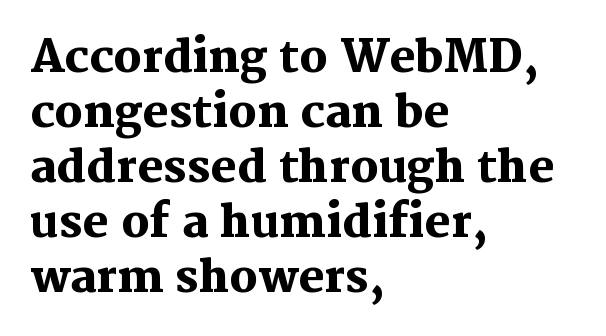
Q: Is the text bold? A: Yes.
Q: Is the text italic (slanted)? A: No, it is upright.
Q: Is the typeface a serif or a sans-serif typeface? A: Serif.
Q: Is the text underlined? A: No.
Q: How is the paragraph aligned? A: Left-aligned.
Q: Is the spacing between letters normal or unusually wide? A: Normal.
Q: Is the spacing between lines tight, normal or loose? A: Normal.
Q: Width (condensed, normal, or wide)? A: Normal.
Q: Stroke contrast? A: Medium.
Q: x-height? A: Medium.
Q: Monospaced? A: No.
